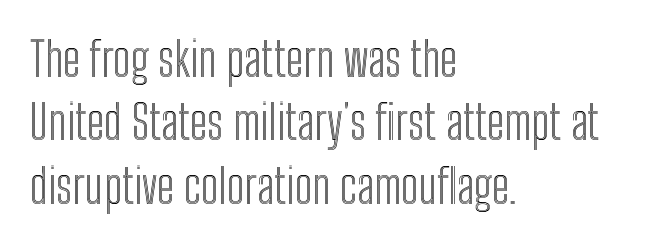
The image shows 47 px condensed type, upright; set left-aligned, normal line spacing (1.35x), normal letter spacing, not underlined; a medium x-height.
